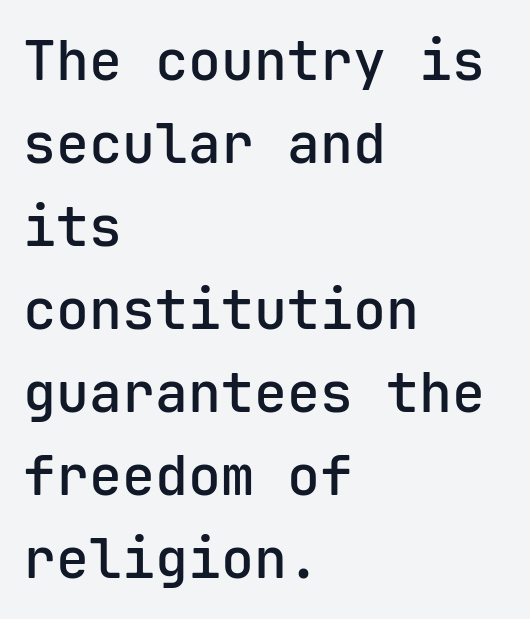
Q: Is the text bold? A: Semi-bold.
Q: Is the text italic (slanted)? A: No, it is upright.
Q: Is the typeface a serif or a sans-serif typeface? A: Sans-serif.
Q: Is the text underlined? A: No.
Q: How is the paragraph aligned? A: Left-aligned.
Q: Is the spacing between letters normal or unusually wide? A: Normal.
Q: Is the spacing between lines tight, normal or loose? A: Normal.
Q: Width (condensed, normal, or wide)? A: Normal.
Q: Stroke contrast? A: Low.
Q: x-height? A: Medium.
Q: Monospaced? A: Yes.
